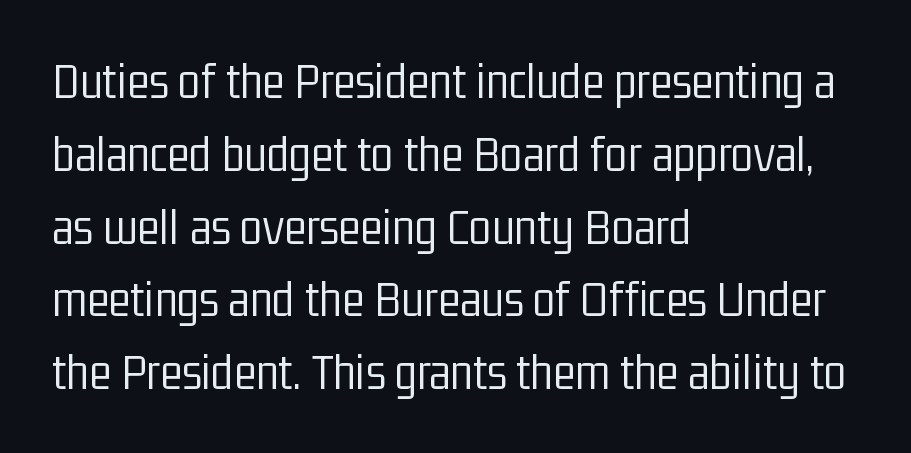
The image shows 52 px light, condensed sans-serif type, upright; set left-aligned, normal line spacing (1.4x), normal letter spacing, not underlined; low stroke contrast and a medium x-height.
